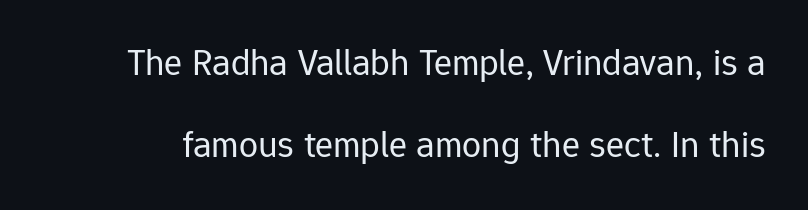
A quiet, ordinary-to-light weight characterises the typeface. The face used here is proportionally spaced, like ordinary book or web type. A typesetter would mark this as roman, not italic. Plain, unruled lines of type. Font category for this specimen: sans-serif.
